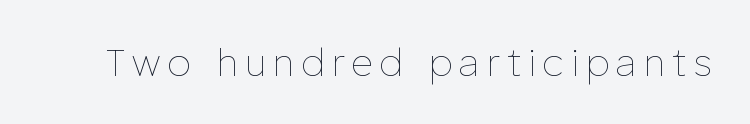
Q: Is the text bold? A: No.
Q: Is the text italic (slanted)? A: No, it is upright.
Q: Is the text underlined? A: No.
Q: Is the spacing between letters normal or unusually wide? A: Unusually wide.
Q: Width (condensed, normal, or wide)? A: Normal.
Q: Stroke contrast? A: Low.
Q: x-height? A: Medium.
Q: Monospaced? A: No.
